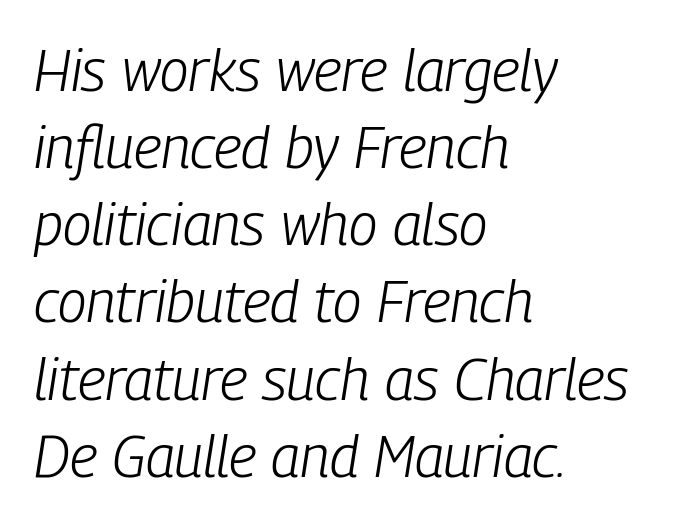
Lines of text with bare space underneath. Students, observe: this is what conventionally led text looks like. Stroke thickness stays within the range of a standard reading face or lighter. This rendering leaves character spacing at its baseline value. Think of a printed novel: that variable character pitch is what you see here. If you drew a ruler down the left edge, every line would touch it.
